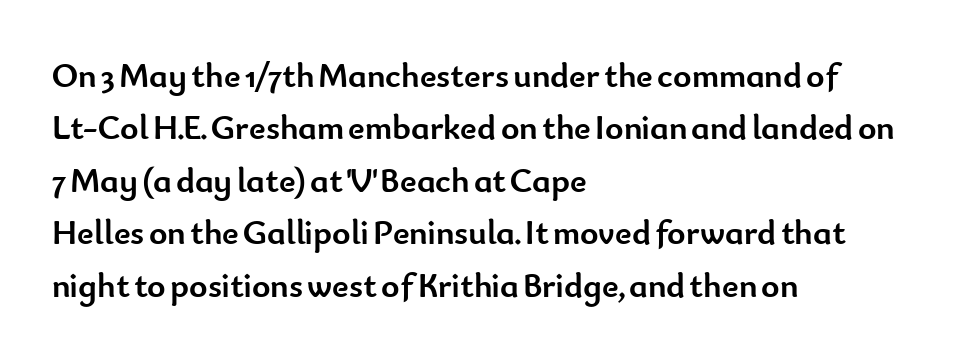
Q: Is the text bold? A: Yes.
Q: Is the text italic (slanted)? A: No, it is upright.
Q: Is the typeface a serif or a sans-serif typeface? A: Sans-serif.
Q: Is the text underlined? A: No.
Q: How is the paragraph aligned? A: Left-aligned.
Q: Is the spacing between letters normal or unusually wide? A: Normal.
Q: Is the spacing between lines tight, normal or loose? A: Normal.
Q: Width (condensed, normal, or wide)? A: Normal.
Q: Stroke contrast? A: Low.
Q: x-height? A: Small.
Q: Monospaced? A: No.
